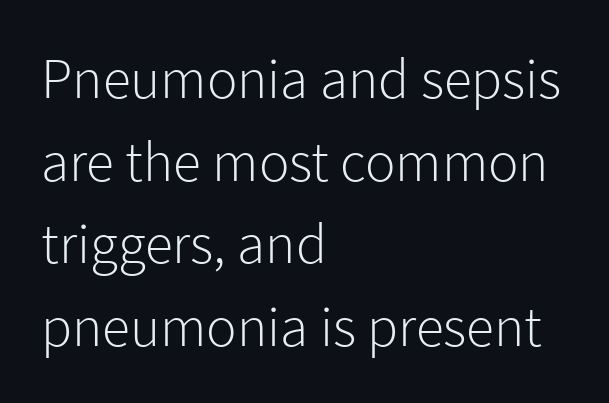
Q: Is the text bold? A: No.
Q: Is the text italic (slanted)? A: No, it is upright.
Q: Is the typeface a serif or a sans-serif typeface? A: Sans-serif.
Q: Is the text underlined? A: No.
Q: How is the paragraph aligned? A: Left-aligned.
Q: Is the spacing between letters normal or unusually wide? A: Normal.
Q: Is the spacing between lines tight, normal or loose? A: Normal.
Q: Width (condensed, normal, or wide)? A: Normal.
Q: Stroke contrast? A: Low.
Q: x-height? A: Medium.
Q: Monospaced? A: No.
